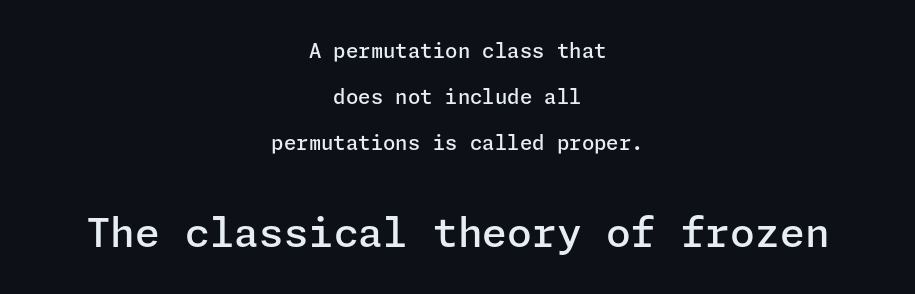
Q: Is the text bold? A: Semi-bold.
Q: Is the text italic (slanted)? A: No, it is upright.
Q: Is the typeface a serif or a sans-serif typeface? A: Sans-serif.
Q: Is the text underlined? A: No.
Q: How is the paragraph aligned? A: Centered.
Q: Is the spacing between letters normal or unusually wide? A: Normal.
Q: Is the spacing between lines tight, normal or loose? A: Loose.
Q: Which block of text is set in a larger size, the first (top) or the second (bottom)? A: The second (bottom) one.
Q: Width (condensed, normal, or wide)? A: Normal.
Q: Stroke contrast? A: Low.
Q: x-height? A: Medium.
